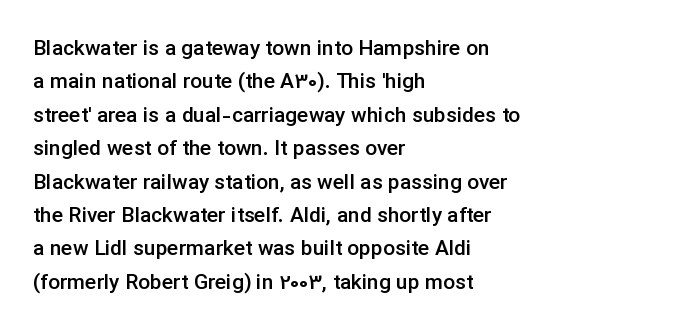
The image shows 21 px text type, upright; set left-aligned, normal line spacing (1.59x), normal letter spacing, not underlined.
